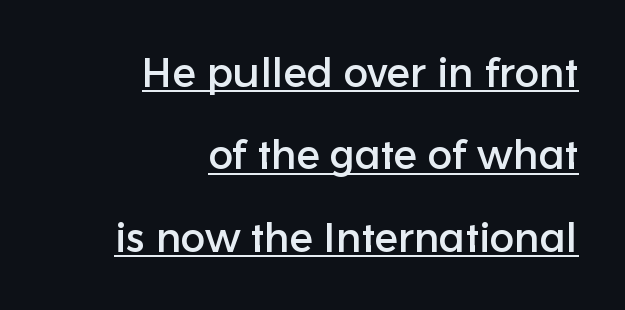
Short note: letters normally spaced. The ragged edge is on the left, which tells us the setting is flush right. In designer terms, the underline attribute is active on this setting. Do the characters align in a grid? No, the font is proportional.
